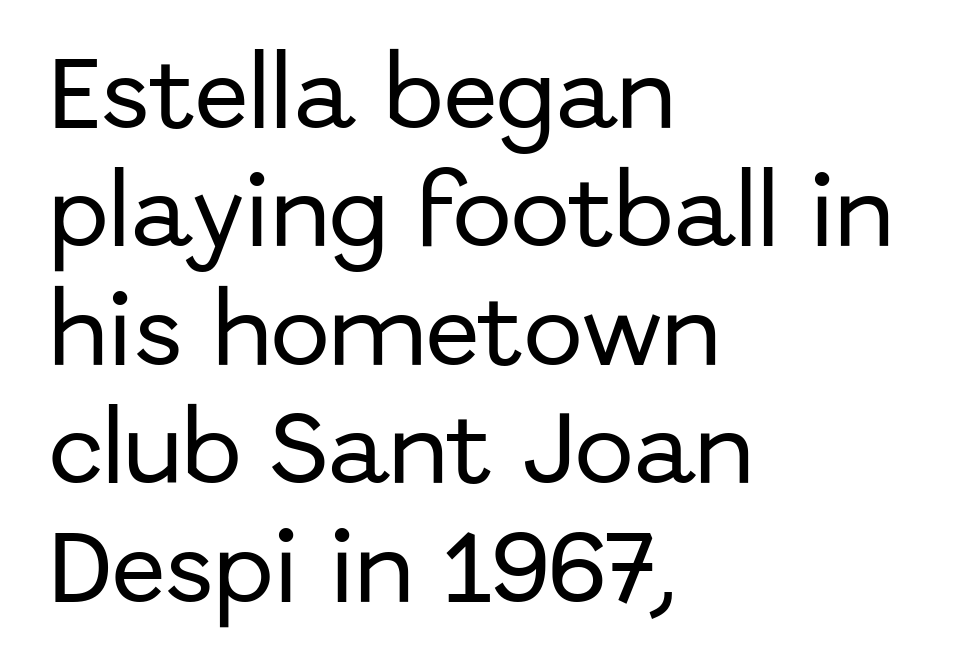
{"serif": "no", "italic": "no", "width": "normal", "stroke_contrast": "low", "x_height": "medium", "monospaced": "no", "underline": "no", "align": "left", "line_spacing": "normal", "line_spacing_ratio": 1.5, "letter_spacing": "normal", "letter_spacing_em": 0.0, "glyph_px": 79}
